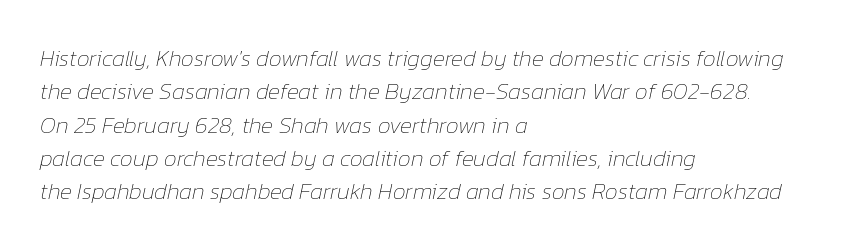
Quick note: underline off. Nobody touched the tracking dial on this one. Quick note: italic. How would I describe the line gaps? Plain and ordinary. Nothing heavy about these letters — not bold at all.
